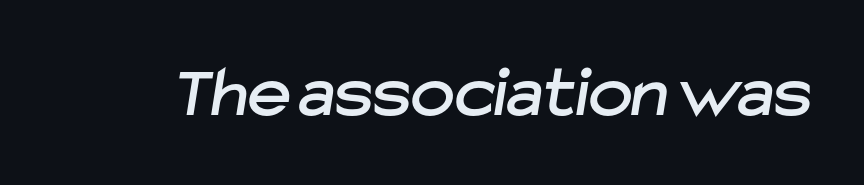
The image shows 74 px sans-serif type; set normal letter spacing, not underlined; low stroke contrast and a medium x-height.
